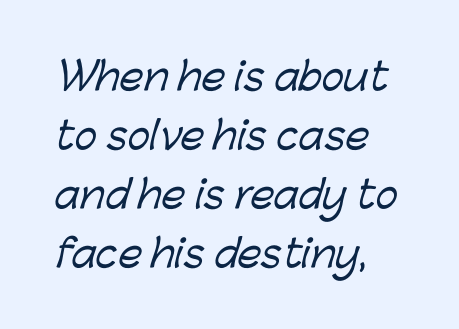
{"serif": "no", "width": "normal", "stroke_contrast": "low", "x_height": "medium", "monospaced": "no", "underline": "no", "align": "left", "line_spacing": "normal", "line_spacing_ratio": 1.55, "letter_spacing": "normal", "letter_spacing_em": 0.0, "glyph_px": 38}
